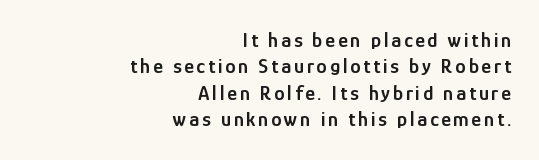
The image shows 21 px text type, upright; set right-aligned, normal line spacing (1.26x), not underlined.
